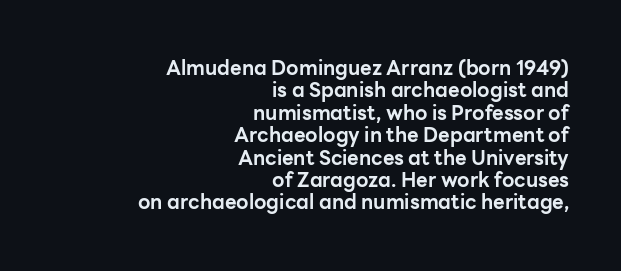
{"italic": "no", "bold": "yes", "underline": "no", "align": "right", "line_spacing": "tight", "line_spacing_ratio": 1.12, "letter_spacing": "normal", "letter_spacing_em": 0.0, "glyph_px": 20}
